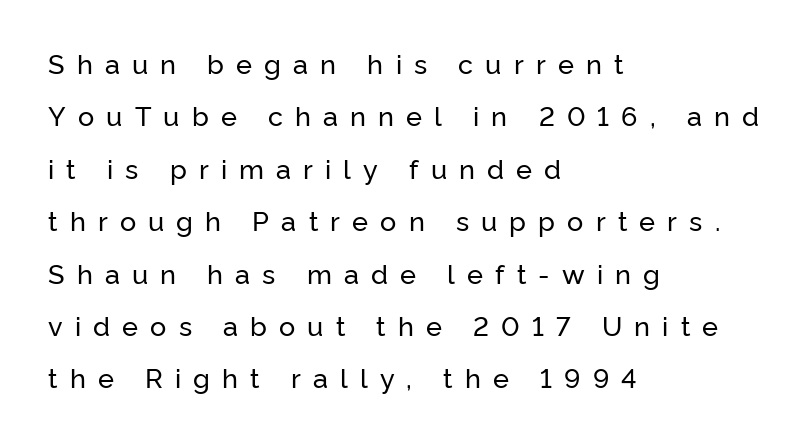
{"italic": "no", "underline": "no", "align": "left", "line_spacing": "loose", "line_spacing_ratio": 1.94, "letter_spacing": "wide", "letter_spacing_em": 0.45, "glyph_px": 27}
